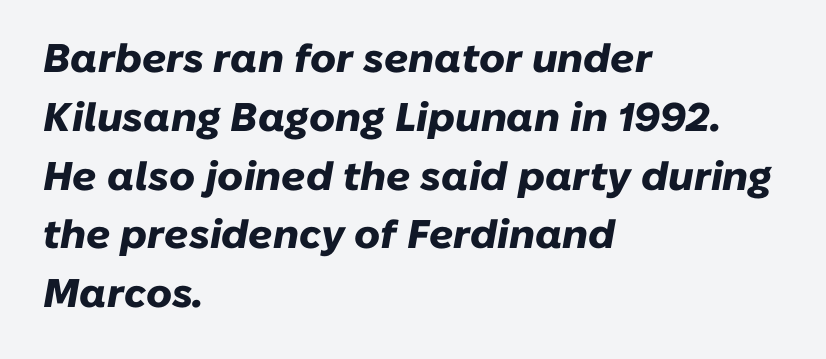
This sample has the flowing, uneven cadence of proportional lettering. The foot of each line stays bare and open. Students, this is bold: see how much ink each stroke carries. The rag falls on the right side of this text block.
